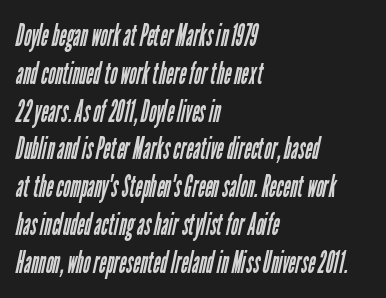
Q: Is the text bold? A: No.
Q: Is the typeface a serif or a sans-serif typeface? A: Sans-serif.
Q: Is the text underlined? A: No.
Q: How is the paragraph aligned? A: Left-aligned.
Q: Is the spacing between letters normal or unusually wide? A: Normal.
Q: Width (condensed, normal, or wide)? A: Condensed.
Q: Stroke contrast? A: Low.
Q: x-height? A: Medium.
Q: Monospaced? A: No.
